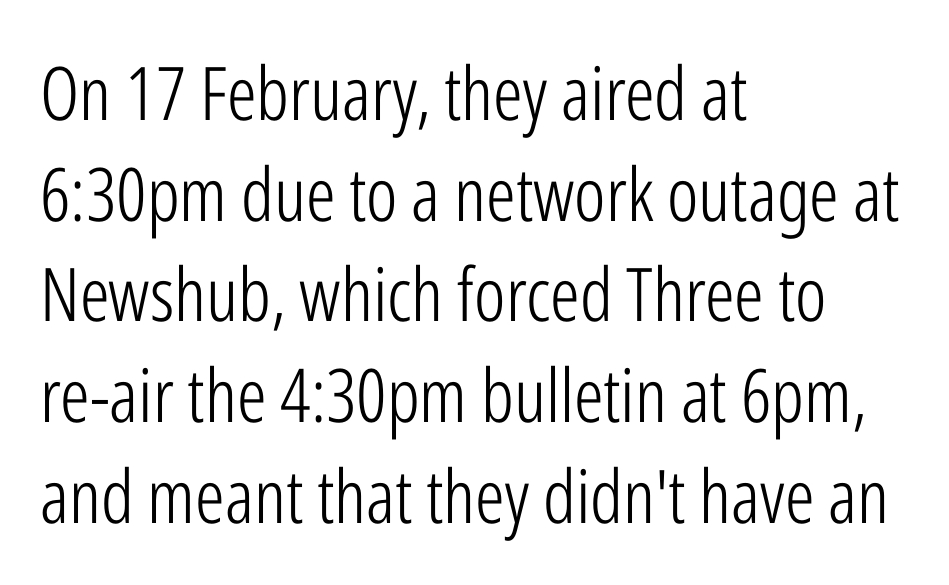
The image shows 74 px light, condensed sans-serif type, upright; set left-aligned, normal line spacing (1.36x), normal letter spacing, not underlined; low stroke contrast and a medium x-height.
